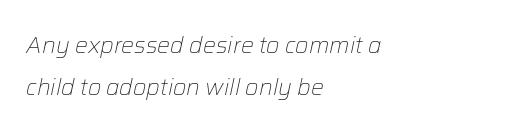
Q: Is the text bold? A: No.
Q: Is the text italic (slanted)? A: Yes, it leans right by about 12 degrees.
Q: Is the text underlined? A: No.
Q: How is the paragraph aligned? A: Left-aligned.
Q: Is the spacing between letters normal or unusually wide? A: Normal.
